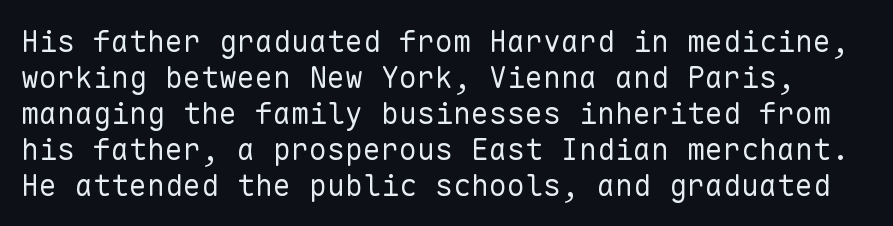
The glyphs are unaccompanied by any horizontal stroke below them. Upright lettering throughout. The horizontal fit of the characters is conventional and even. Is the type heavy? It reads as light-to-regular instead. The letters march in equal steps, a hallmark of fixed-pitch type. Each letter's strokes conclude bluntly, with no projecting serifs.
